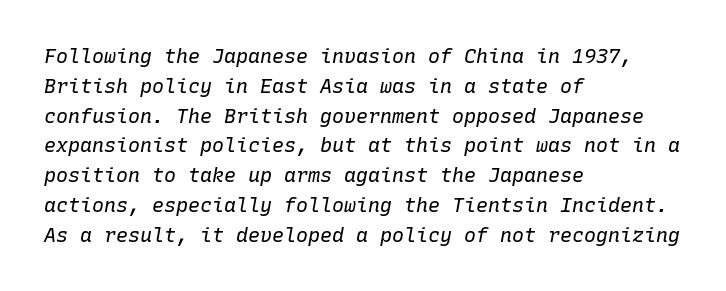
Has an underline been added? It has not. Honestly, the row spacing looks completely unremarkable. There's an unmistakable incline to the writing here. The letterforms sit at book weight or below. Line starts are locked; line ends wander.
